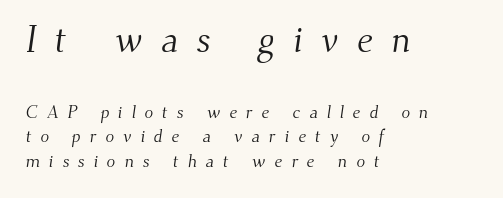
The image shows 37 px light serif type; set left-aligned, normal line spacing (1.36x), unusually wide letter spacing (+0.49 em), not underlined; the first (top) block is 2.06x larger; medium stroke contrast and a small x-height.
